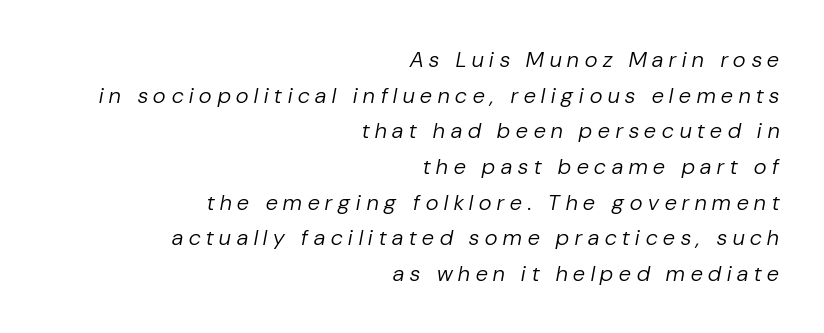
{"italic": "yes", "lean": "right", "slant_degrees": 10, "bold": "no", "underline": "no", "align": "right", "line_spacing": "normal", "line_spacing_ratio": 1.62, "letter_spacing": "wide", "letter_spacing_em": 0.27, "glyph_px": 22}
